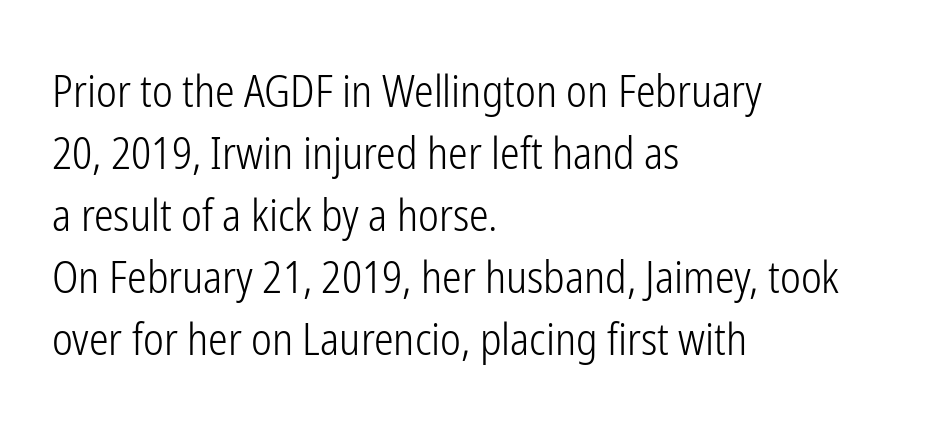
Q: Is the text bold? A: No.
Q: Is the text italic (slanted)? A: No, it is upright.
Q: Is the typeface a serif or a sans-serif typeface? A: Sans-serif.
Q: Is the text underlined? A: No.
Q: How is the paragraph aligned? A: Left-aligned.
Q: Is the spacing between letters normal or unusually wide? A: Normal.
Q: Is the spacing between lines tight, normal or loose? A: Normal.
Q: Width (condensed, normal, or wide)? A: Condensed.
Q: Stroke contrast? A: Low.
Q: x-height? A: Medium.
Q: Monospaced? A: No.
